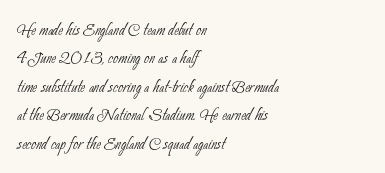
{"bold": "no", "underline": "no", "align": "left", "line_spacing": "normal", "line_spacing_ratio": 1.29, "letter_spacing": "normal", "letter_spacing_em": 0.0, "glyph_px": 22}
